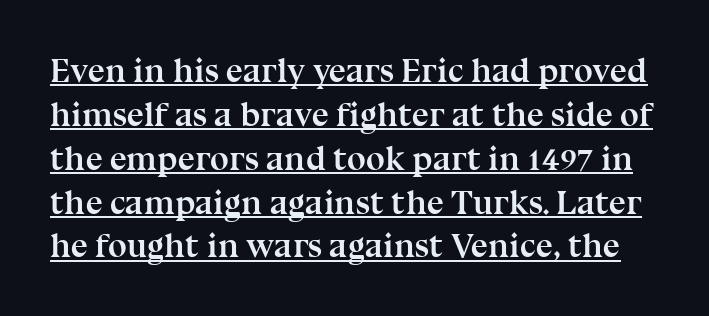
Q: Is the text bold? A: Yes.
Q: Is the text italic (slanted)? A: No, it is upright.
Q: Is the typeface a serif or a sans-serif typeface? A: Serif.
Q: Is the text underlined? A: Yes.
Q: Is the spacing between letters normal or unusually wide? A: Normal.
Q: Is the spacing between lines tight, normal or loose? A: Normal.
Q: Width (condensed, normal, or wide)? A: Normal.
Q: Stroke contrast? A: Medium.
Q: x-height? A: Medium.
Q: Monospaced? A: No.
